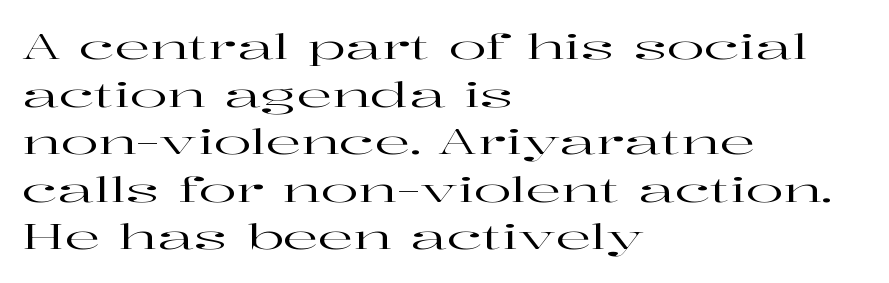
{"serif": "yes", "italic": "no", "width": "wide", "stroke_contrast": "high", "x_height": "medium", "monospaced": "no", "underline": "no", "align": "left", "line_spacing": "normal", "line_spacing_ratio": 1.36, "letter_spacing": "normal", "letter_spacing_em": 0.0, "glyph_px": 35}
